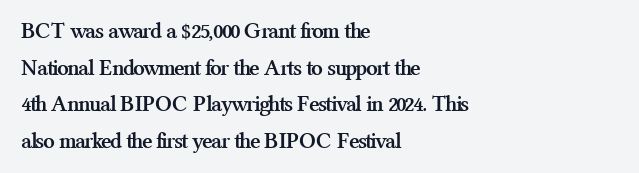
{"italic": "no", "bold": "yes", "underline": "no", "align": "left", "line_spacing": "normal", "line_spacing_ratio": 1.59, "letter_spacing": "normal", "letter_spacing_em": 0.0, "glyph_px": 23}
